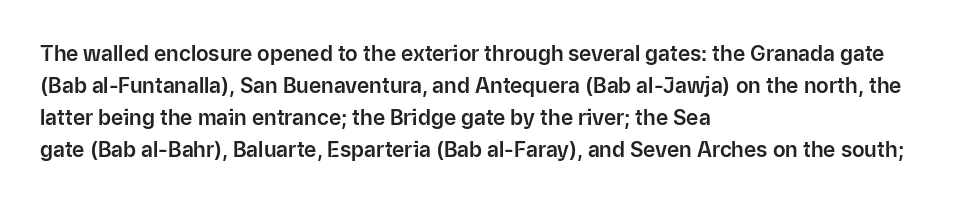
Layout note: lines flush left. The string is rendered with underlining switched off. The line texture is even and compact thanks to regular tracking. A roman cut, with each character standing at attention. The space between consecutive lines is moderate.
